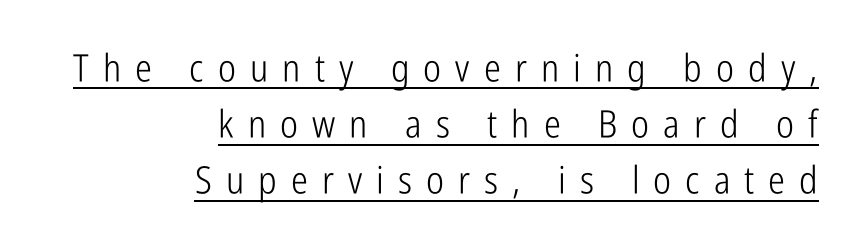
The image shows 38 px light, condensed sans-serif type, upright; set right-aligned, normal line spacing (1.48x), unusually wide letter spacing (+0.37 em), underlined; low stroke contrast and a medium x-height.
